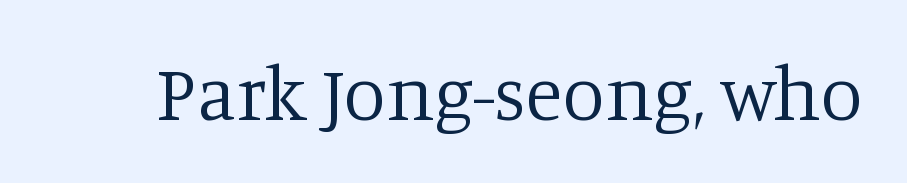
{"serif": "yes", "italic": "no", "bold": "no", "weight": "regular", "width": "normal", "stroke_contrast": "low", "x_height": "large", "monospaced": "no", "underline": "no", "letter_spacing": "normal", "letter_spacing_em": 0.0, "glyph_px": 77}
